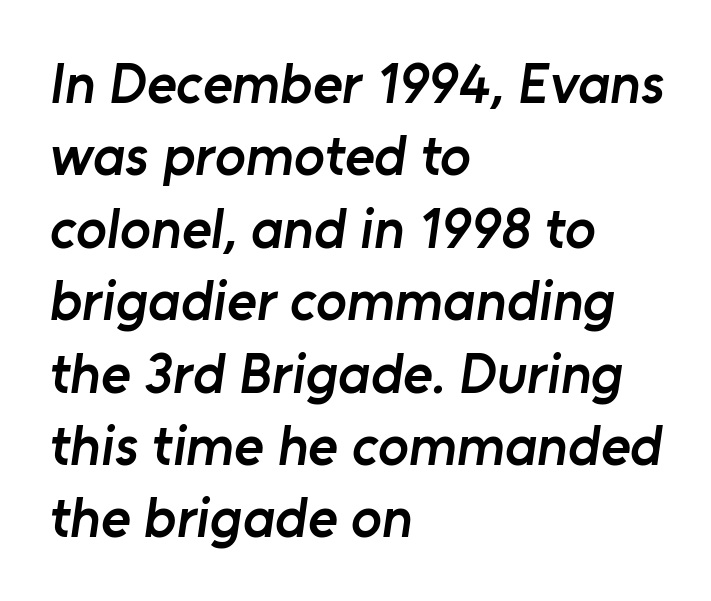
{"serif": "no", "bold": "semi", "weight": "semibold", "width": "normal", "stroke_contrast": "low", "x_height": "medium", "monospaced": "no", "underline": "no", "align": "left", "line_spacing": "normal", "line_spacing_ratio": 1.27, "letter_spacing": "normal", "letter_spacing_em": 0.0, "glyph_px": 57}
